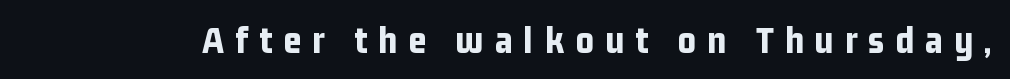
{"serif": "no", "italic": "no", "bold": "yes", "weight": "bold", "width": "condensed", "stroke_contrast": "low", "x_height": "medium", "monospaced": "no", "underline": "no", "letter_spacing": "wide", "letter_spacing_em": 0.29, "glyph_px": 39}
